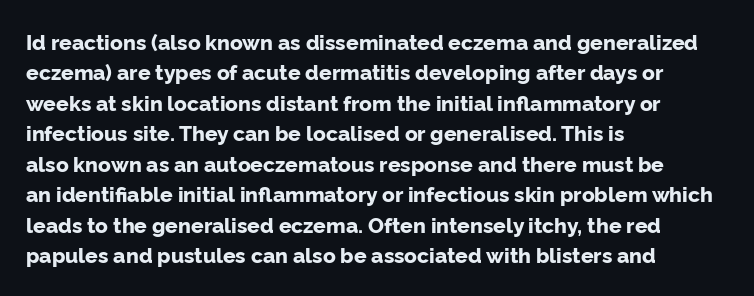
Notice how the stems are strictly vertical — no italics here. These words are printed bold, with thick strokes throughout. Leading: standard. You could call the tracking neutral — neither tight nor loose. The rendering anchors every line to the left-hand side. The words here are not underlined.
